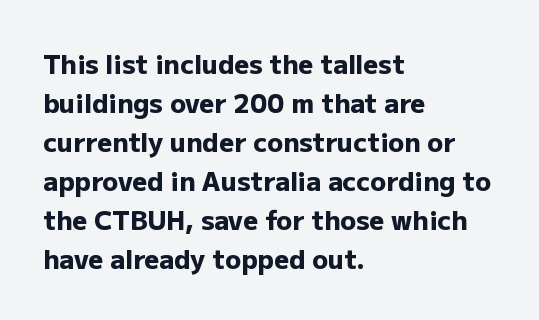
Successive baselines arrive at the customary interval. Nope, not italic — everything's standing straight. Stroke thickness is high; the sample reads as a true bold. Line starts are locked; line ends wander. Clear beneath every line of the passage. The line texture is even and compact thanks to regular tracking.
